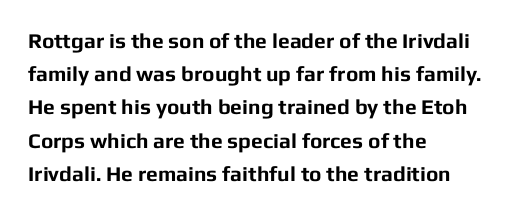
{"italic": "no", "bold": "yes", "underline": "no", "align": "left", "line_spacing": "normal", "line_spacing_ratio": 1.58, "letter_spacing": "normal", "letter_spacing_em": 0.0, "glyph_px": 21}
